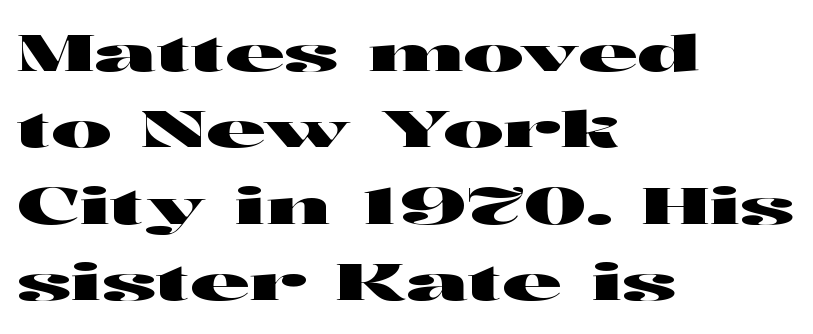
The image shows 51 px wide sans-serif type, upright; set left-aligned, normal line spacing (1.5x), normal letter spacing, not underlined; high stroke contrast and a medium x-height.
